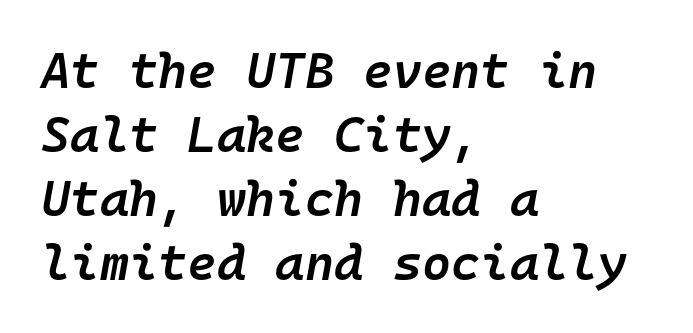
Q: Is the text bold? A: Semi-bold.
Q: Is the text italic (slanted)? A: Yes, it leans right by about 10 degrees.
Q: Is the text underlined? A: No.
Q: How is the paragraph aligned? A: Left-aligned.
Q: Is the spacing between letters normal or unusually wide? A: Normal.
Q: Is the spacing between lines tight, normal or loose? A: Normal.
Q: Width (condensed, normal, or wide)? A: Normal.
Q: Stroke contrast? A: Low.
Q: x-height? A: Medium.
Q: Monospaced? A: Yes.
